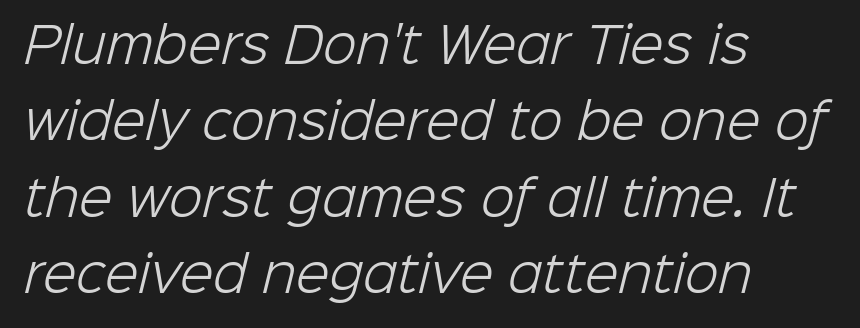
The image shows 49 px light sans-serif type; set left-aligned, normal line spacing (1.56x), normal letter spacing, not underlined; low stroke contrast and a medium x-height.
